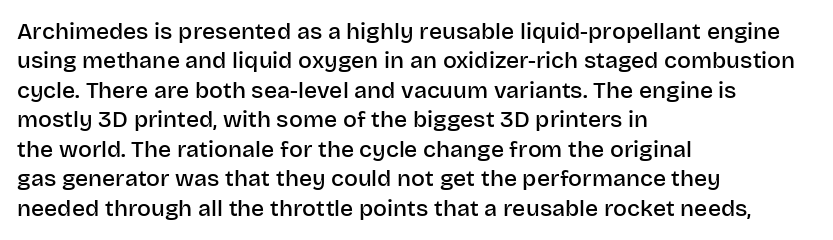
Q: Is the text bold? A: Semi-bold.
Q: Is the text italic (slanted)? A: No, it is upright.
Q: Is the text underlined? A: No.
Q: How is the paragraph aligned? A: Left-aligned.
Q: Is the spacing between letters normal or unusually wide? A: Normal.
Q: Is the spacing between lines tight, normal or loose? A: Normal.
